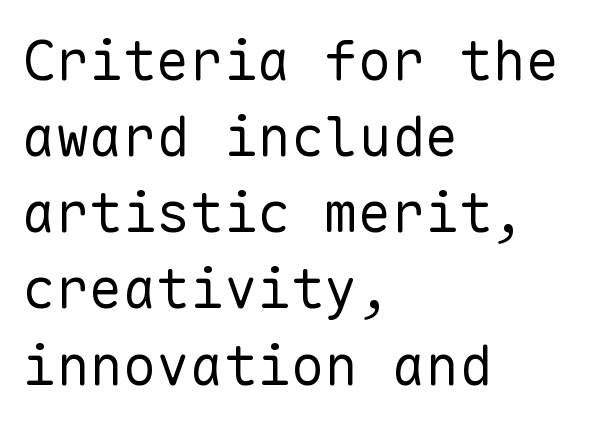
Q: Is the text bold? A: No.
Q: Is the text italic (slanted)? A: No, it is upright.
Q: Is the typeface a serif or a sans-serif typeface? A: Sans-serif.
Q: Is the text underlined? A: No.
Q: How is the paragraph aligned? A: Left-aligned.
Q: Is the spacing between letters normal or unusually wide? A: Normal.
Q: Is the spacing between lines tight, normal or loose? A: Normal.
Q: Width (condensed, normal, or wide)? A: Normal.
Q: Stroke contrast? A: Low.
Q: x-height? A: Medium.
Q: Monospaced? A: Yes.
